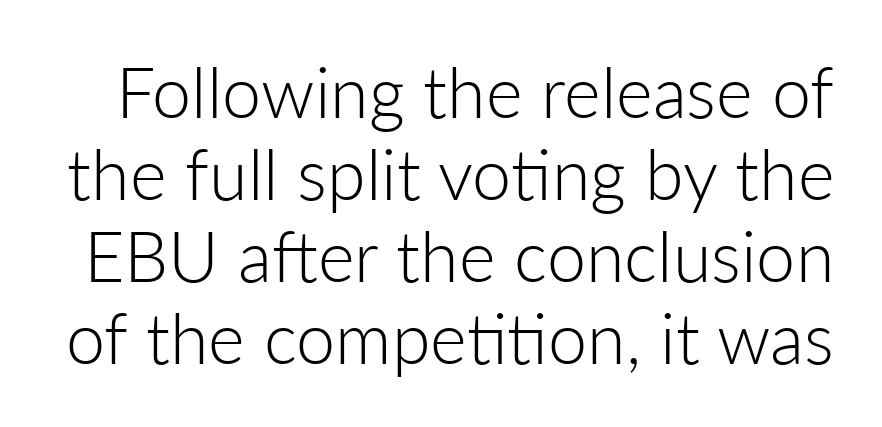
Q: Is the text bold? A: No.
Q: Is the text italic (slanted)? A: No, it is upright.
Q: Is the typeface a serif or a sans-serif typeface? A: Sans-serif.
Q: Is the text underlined? A: No.
Q: Is the spacing between letters normal or unusually wide? A: Normal.
Q: Width (condensed, normal, or wide)? A: Normal.
Q: Stroke contrast? A: Low.
Q: x-height? A: Medium.
Q: Monospaced? A: No.
